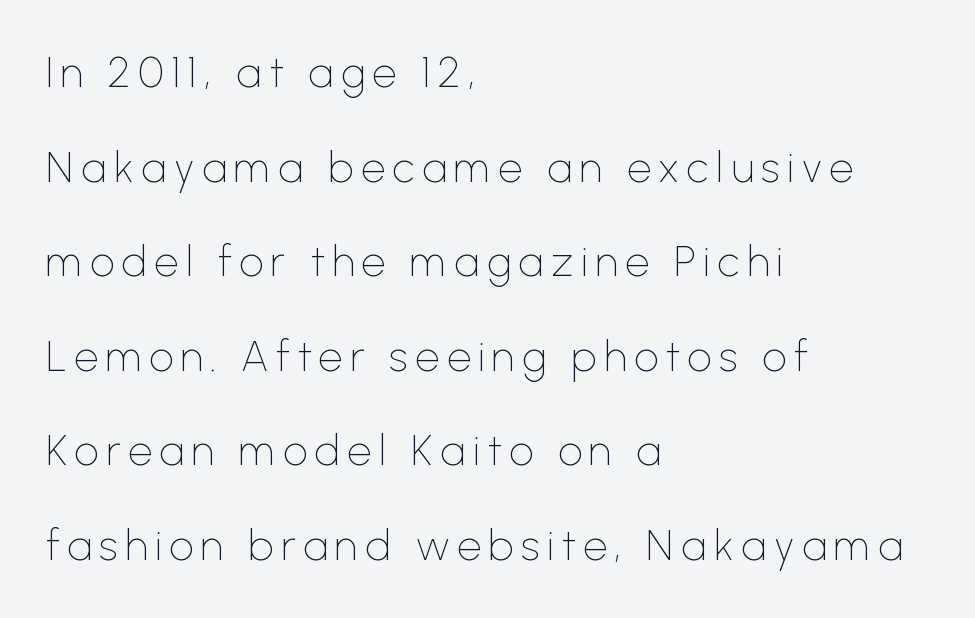
Q: Is the text bold? A: No.
Q: Is the text italic (slanted)? A: No, it is upright.
Q: Is the typeface a serif or a sans-serif typeface? A: Sans-serif.
Q: Is the text underlined? A: No.
Q: How is the paragraph aligned? A: Left-aligned.
Q: Is the spacing between lines tight, normal or loose? A: Loose.
Q: Width (condensed, normal, or wide)? A: Normal.
Q: Stroke contrast? A: Low.
Q: x-height? A: Medium.
Q: Monospaced? A: No.
